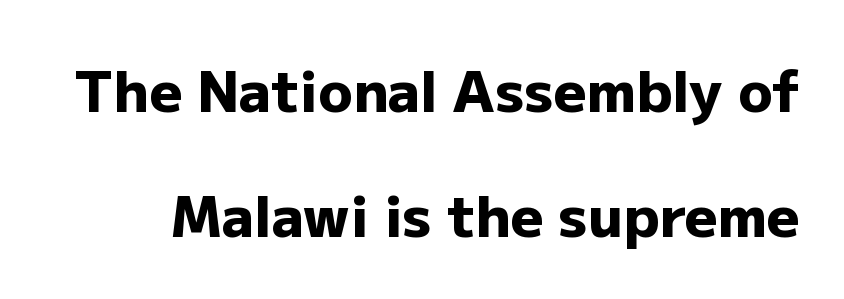
Think of a printed novel: that variable character pitch is what you see here. The type sits square on the baseline with zero lean. The specimen omits any rule beneath the text block's lines. Vertical spacing — loose.
